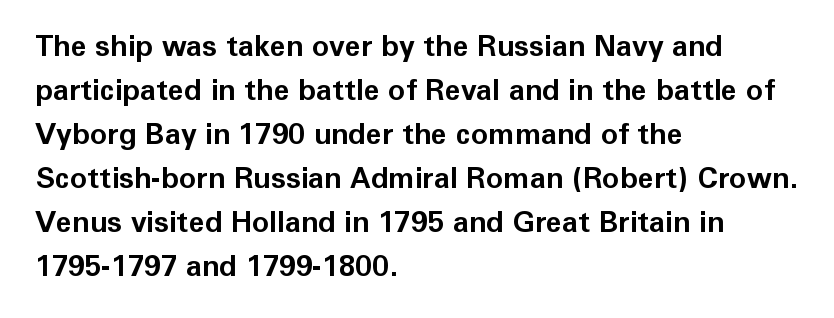
{"serif": "no", "italic": "no", "bold": "yes", "weight": "bold", "width": "normal", "stroke_contrast": "low", "x_height": "medium", "monospaced": "no", "underline": "no", "align": "left", "line_spacing": "normal", "line_spacing_ratio": 1.52, "letter_spacing": "normal", "letter_spacing_em": 0.0, "glyph_px": 29}
